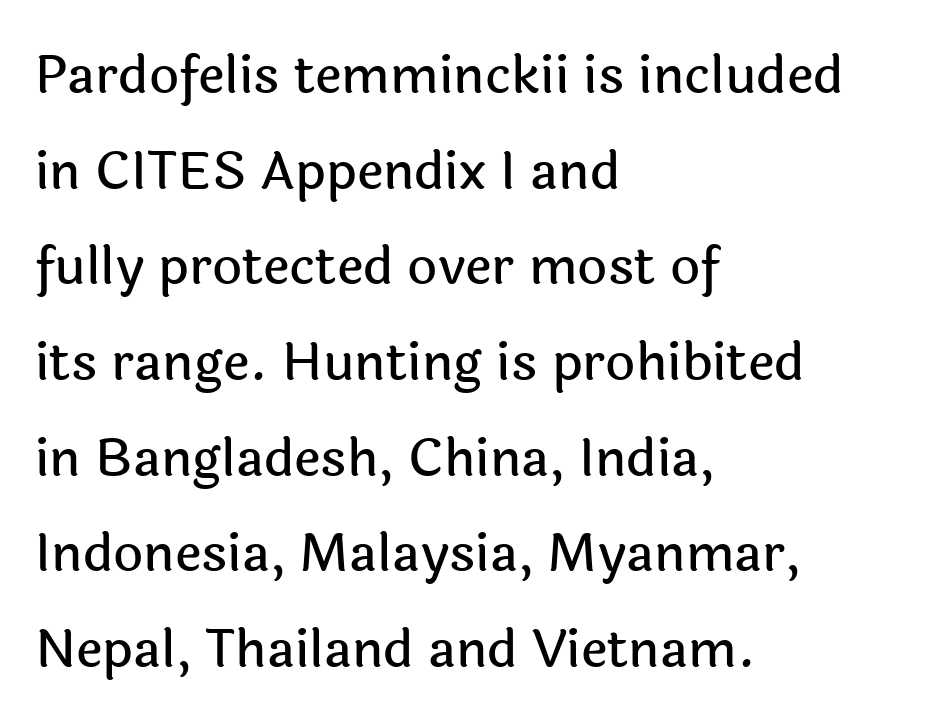
{"serif": "no", "italic": "no", "width": "normal", "x_height": "medium", "monospaced": "no", "underline": "no", "align": "left", "line_spacing_ratio": 1.84, "letter_spacing": "normal", "letter_spacing_em": 0.0, "glyph_px": 52}
